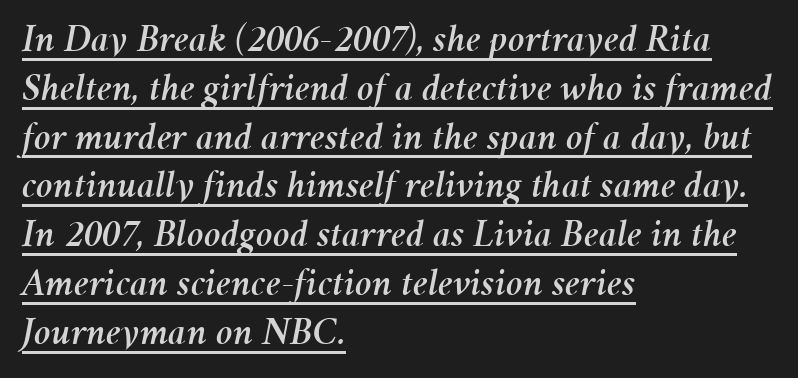
The image shows 40 px text type, italic (leaning right); set left-aligned, line spacing 1.22x, normal letter spacing, underlined; medium stroke contrast and a medium x-height.
